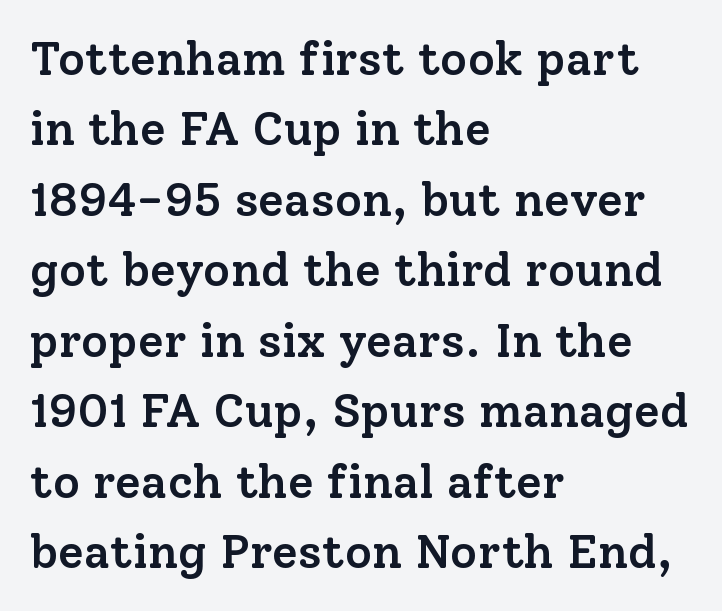
{"serif": "yes", "italic": "no", "bold": "semi", "weight": "semibold", "width": "normal", "stroke_contrast": "low", "x_height": "medium", "monospaced": "no", "underline": "no", "align": "left", "line_spacing": "normal", "line_spacing_ratio": 1.5, "letter_spacing": "normal", "letter_spacing_em": 0.0, "glyph_px": 47}
